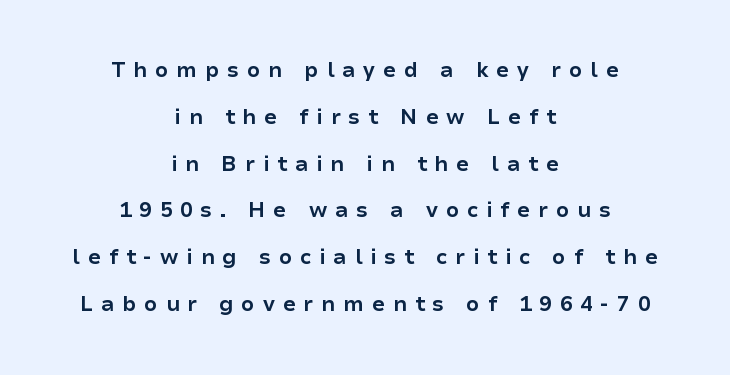
{"italic": "no", "bold": "yes", "underline": "no", "align": "center", "line_spacing": "loose", "line_spacing_ratio": 2.23, "letter_spacing": "wide", "letter_spacing_em": 0.37, "glyph_px": 21}
